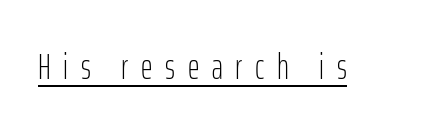
The image shows 36 px light, condensed sans-serif type, upright; set unusually wide letter spacing (+0.35 em), underlined; low stroke contrast and a medium x-height.
